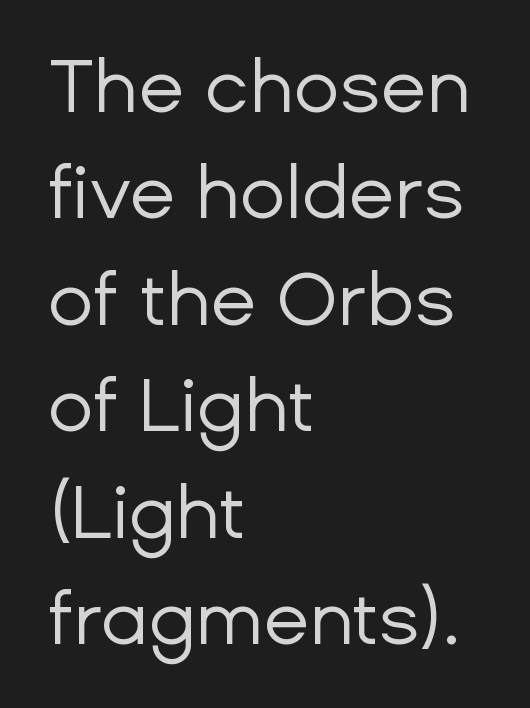
Q: Is the text bold? A: No.
Q: Is the text italic (slanted)? A: No, it is upright.
Q: Is the typeface a serif or a sans-serif typeface? A: Sans-serif.
Q: Is the text underlined? A: No.
Q: How is the paragraph aligned? A: Left-aligned.
Q: Is the spacing between letters normal or unusually wide? A: Normal.
Q: Is the spacing between lines tight, normal or loose? A: Normal.
Q: Width (condensed, normal, or wide)? A: Normal.
Q: Stroke contrast? A: Low.
Q: x-height? A: Medium.
Q: Monospaced? A: No.
